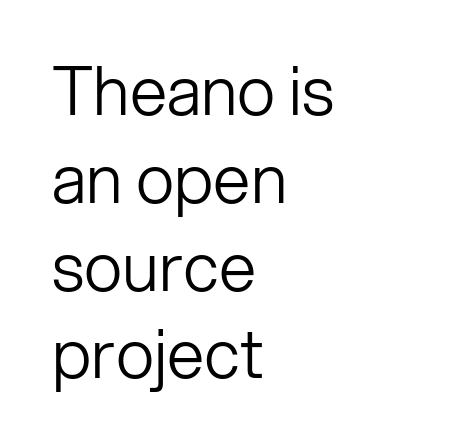
{"serif": "no", "italic": "no", "bold": "no", "weight": "light", "width": "normal", "stroke_contrast": "low", "x_height": "medium", "monospaced": "no", "underline": "no", "align": "left", "line_spacing": "normal", "line_spacing_ratio": 1.31, "letter_spacing": "normal", "letter_spacing_em": 0.0, "glyph_px": 67}
